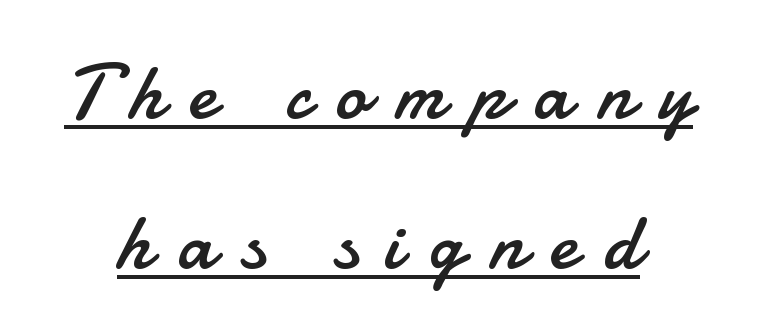
The letters advance in unequal steps, a hallmark of proportional type. The rendering uses a large line-height, opening up the rows. A quiet, ordinary-to-light weight characterises the typeface. Does a line run under the words? Yes, clearly. There is plenty of visible air inserted between adjacent glyphs.
